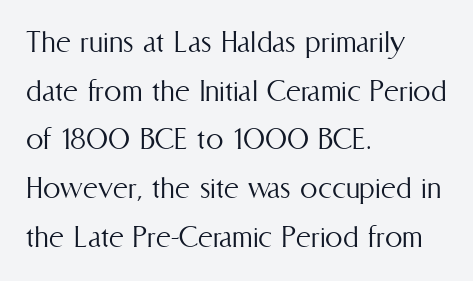
The image shows 35 px light, condensed type, upright; set left-aligned, normal line spacing (1.39x), normal letter spacing, not underlined; medium stroke contrast and a medium x-height.
